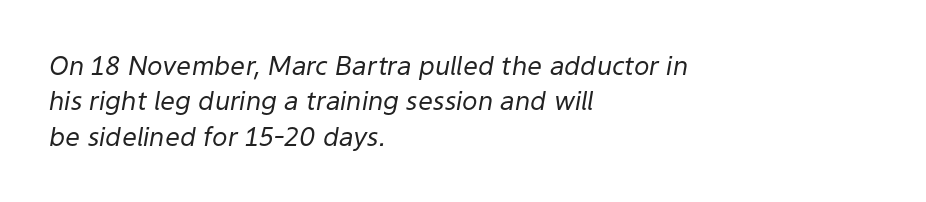
{"italic": "yes", "lean": "right", "slant_degrees": 9, "bold": "no", "underline": "no", "align": "left", "line_spacing": "normal", "line_spacing_ratio": 1.36, "letter_spacing": "normal", "letter_spacing_em": 0.0, "glyph_px": 26}
